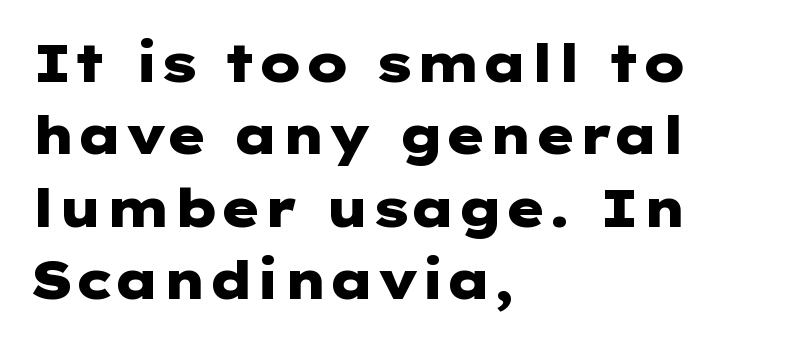
Alignment: flush left. Nothing sits at the stroke ends, so this counts as sans-serif. The words here are not underlined. The letters stand upright; this is a roman face. If you measured baseline to baseline, you'd find a middling distance.
